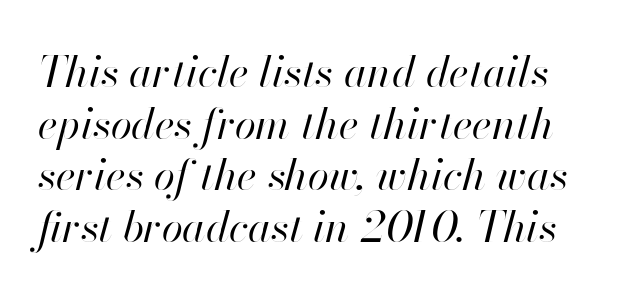
The image shows 43 px regular-weight type, italic (leaning right); set line spacing 1.2x, normal letter spacing, not underlined; high stroke contrast and a small x-height.
